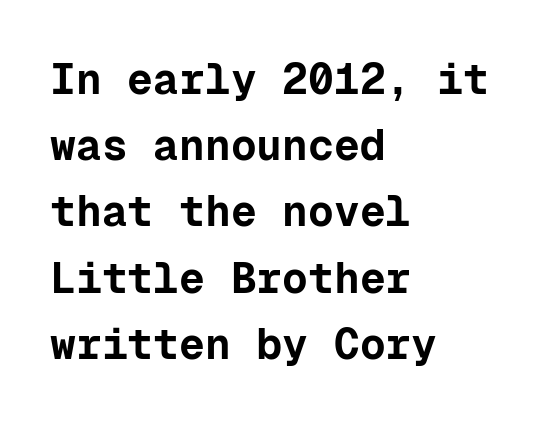
The image shows 43 px bold sans-serif type, upright, monospaced; set left-aligned, normal line spacing (1.54x), normal letter spacing, not underlined; low stroke contrast and a medium x-height.
